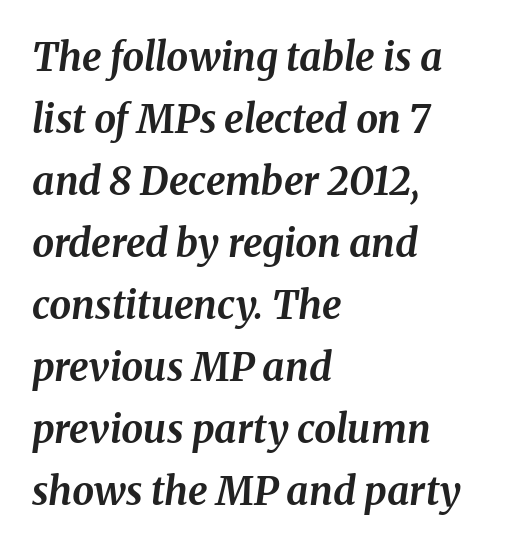
{"italic": "yes", "lean": "right", "slant_degrees": 8, "bold": "yes", "weight": "bold", "width": "normal", "stroke_contrast": "medium", "x_height": "medium", "monospaced": "no", "underline": "no", "align": "left", "line_spacing": "normal", "line_spacing_ratio": 1.59, "letter_spacing": "normal", "letter_spacing_em": 0.0, "glyph_px": 39}
